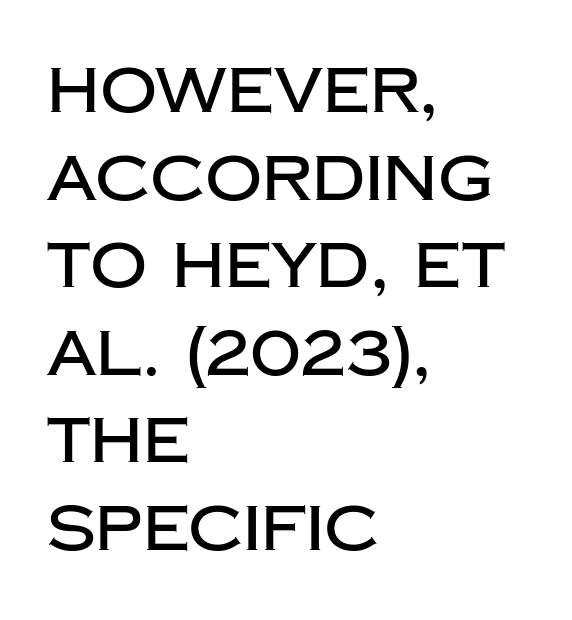
The image shows 63 px sans-serif type, upright; set left-aligned, normal line spacing (1.39x), normal letter spacing, not underlined; low stroke contrast and a large x-height.
